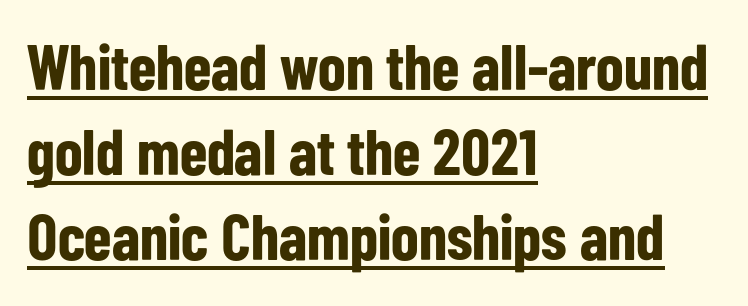
Examine the stroke ends and you'll find no serifs. Quick note: interline space is typical. In terms of weight, the rendering is a true, heavy bold. The letters sit at their default tracking, neither squeezed nor spread. When letters stand straight like this, we call the style roman or upright.
